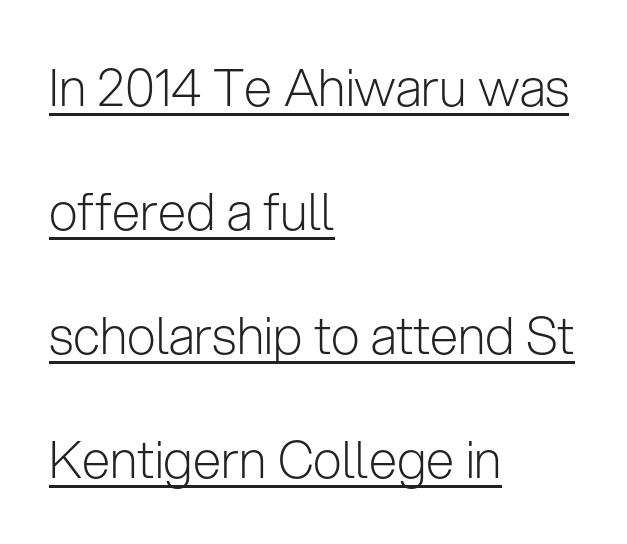
The image shows 51 px light sans-serif type, upright; set left-aligned, loose line spacing (2.43x), normal letter spacing, underlined; low stroke contrast and a medium x-height.
